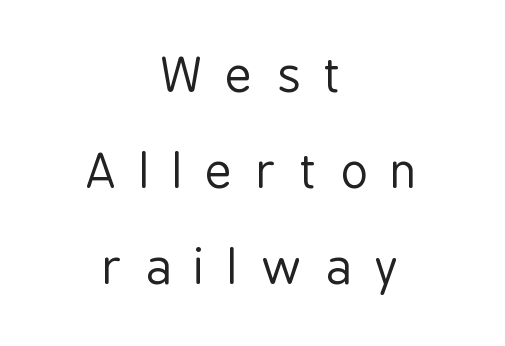
The image shows 47 px regular-weight, condensed sans-serif type, upright; set centered, loose line spacing (2.04x), unusually wide letter spacing (+0.49 em), not underlined; low stroke contrast and a medium x-height.
